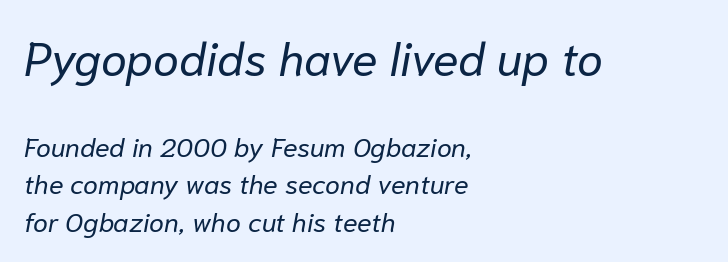
Q: Is the text bold? A: No.
Q: Is the text italic (slanted)? A: Yes, it leans right by about 10 degrees.
Q: Is the text underlined? A: No.
Q: How is the paragraph aligned? A: Left-aligned.
Q: Is the spacing between letters normal or unusually wide? A: Normal.
Q: Is the spacing between lines tight, normal or loose? A: Normal.
Q: Which block of text is set in a larger size, the first (top) or the second (bottom)? A: The first (top) one.
Q: Width (condensed, normal, or wide)? A: Normal.
Q: Stroke contrast? A: Low.
Q: x-height? A: Medium.
Q: Monospaced? A: No.
